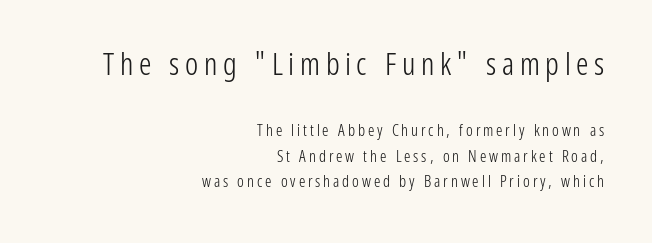
If you drew a ruler down the right edge, every line would touch it. A typesetter would call this proportional, since set widths differ per character. Words float on clear page, feet unadorned. Horizontal bands of white between lines are of average thickness.
